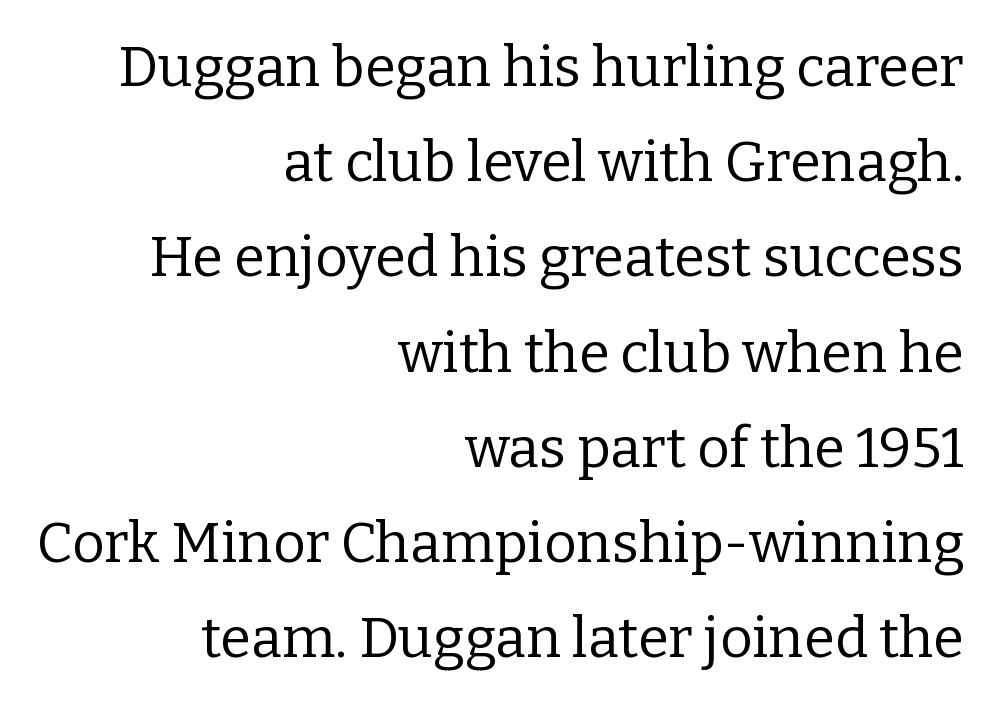
The image shows 56 px regular-weight serif type, upright; set right-aligned, normal line spacing (1.7x), normal letter spacing, not underlined; low stroke contrast and a medium x-height.
